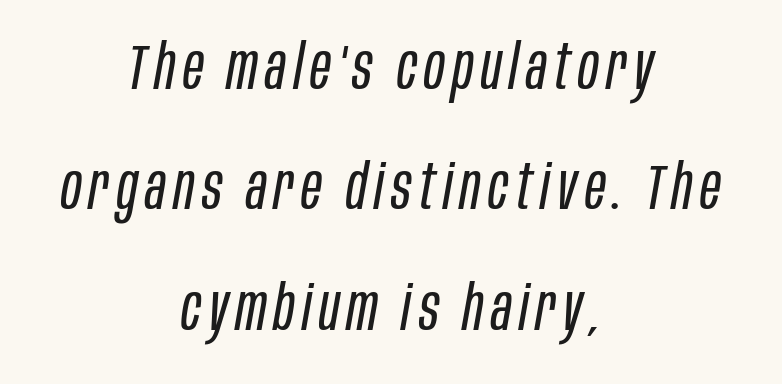
{"italic": "yes", "lean": "right", "slant_degrees": 10, "bold": "no", "weight": "regular", "width": "condensed", "stroke_contrast": "low", "x_height": "large", "monospaced": "no", "underline": "no", "align": "center", "line_spacing": "loose", "line_spacing_ratio": 1.91, "glyph_px": 63}
